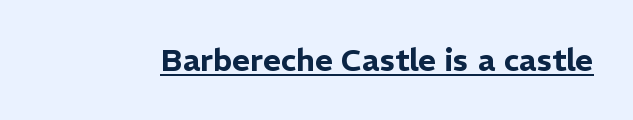
{"serif": "no", "italic": "no", "width": "normal", "stroke_contrast": "low", "x_height": "medium", "monospaced": "no", "underline": "yes", "letter_spacing": "normal", "letter_spacing_em": 0.0, "glyph_px": 31}
